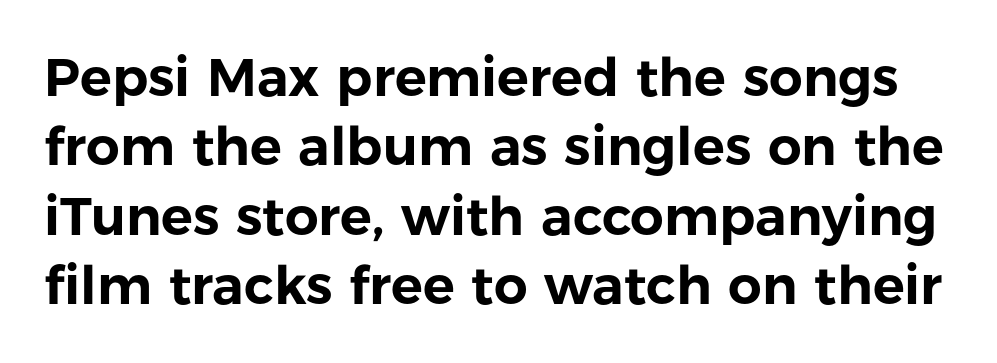
The image shows 53 px sans-serif type, upright; set normal line spacing (1.31x), normal letter spacing, not underlined; low stroke contrast and a medium x-height.
